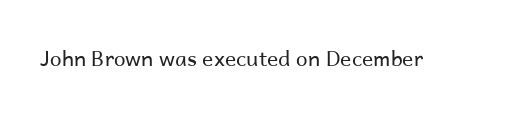
The passage shown is not underscored anywhere. The font's upright variant was chosen for this text. Stems here are at most as thick as an everyday book face. Observe the ordinary spacing: letters are neighbours, not strangers.
